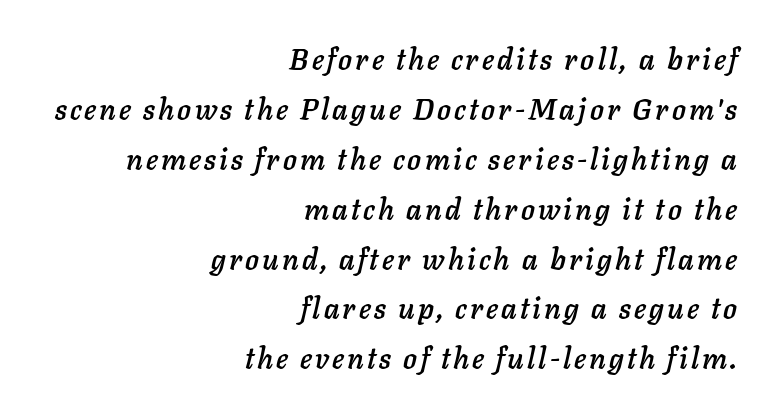
The image shows 29 px text type, italic (leaning right); set right-aligned, line spacing 1.72x, not underlined; low stroke contrast and a medium x-height.
